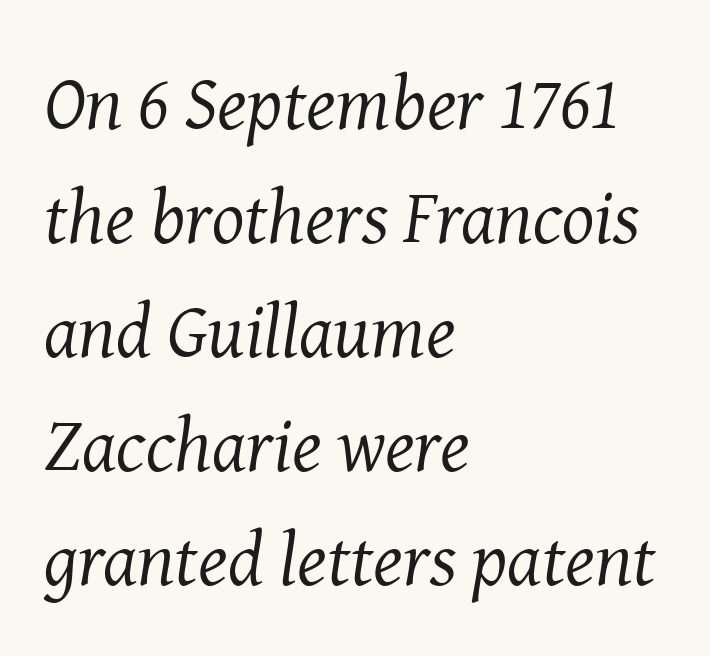
The image shows 76 px regular-weight serif type, italic (leaning right); set left-aligned, normal line spacing (1.5x), normal letter spacing, not underlined; medium stroke contrast and a medium x-height.
